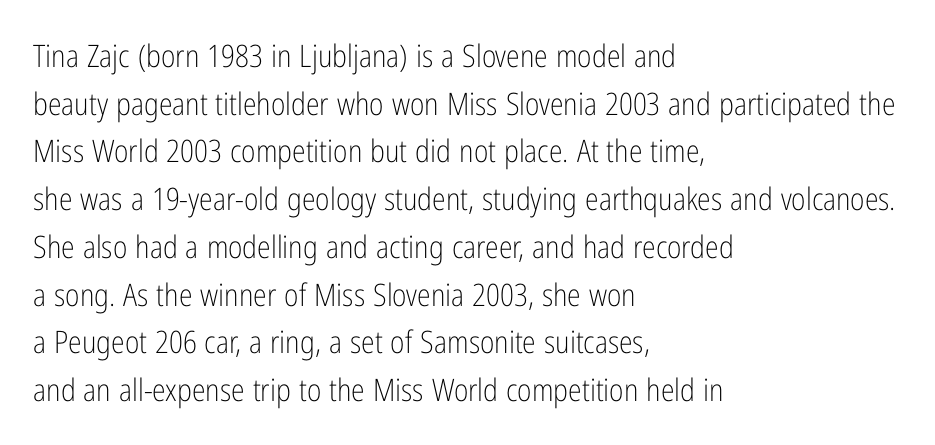
{"serif": "no", "italic": "no", "bold": "no", "weight": "light", "width": "condensed", "stroke_contrast": "low", "x_height": "medium", "monospaced": "no", "underline": "no", "align": "left", "line_spacing": "normal", "line_spacing_ratio": 1.54, "letter_spacing": "normal", "letter_spacing_em": 0.0, "glyph_px": 31}
